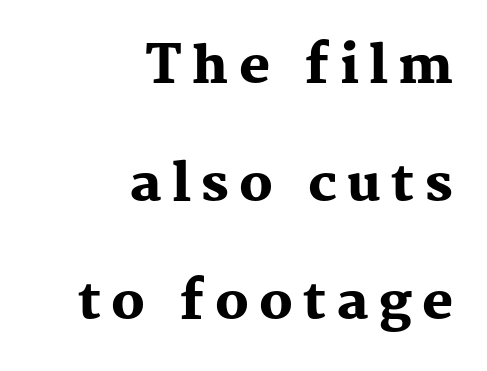
The font is running at its bold setting. Look at the bottom of the vertical strokes: they flare into serifs here. Unmarked baselines from the first word to the last. Summary of vertical rhythm: relaxed, with wide interline spacing. A student would call this right alignment; a typographer would say flush right, rag left.
